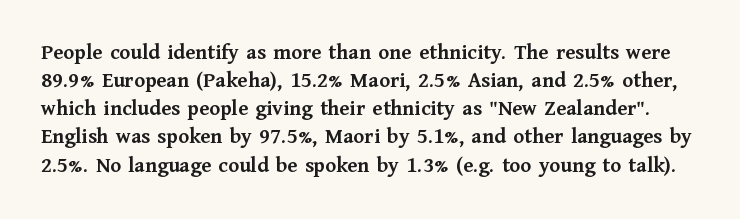
Pretty heavy lettering here — definitely bold. Check under the words: just untouched page. It's the straight-up-and-down kind of type. The gaps between neighbouring characters are ordinary and unremarkable. Line spacing here is normal.
